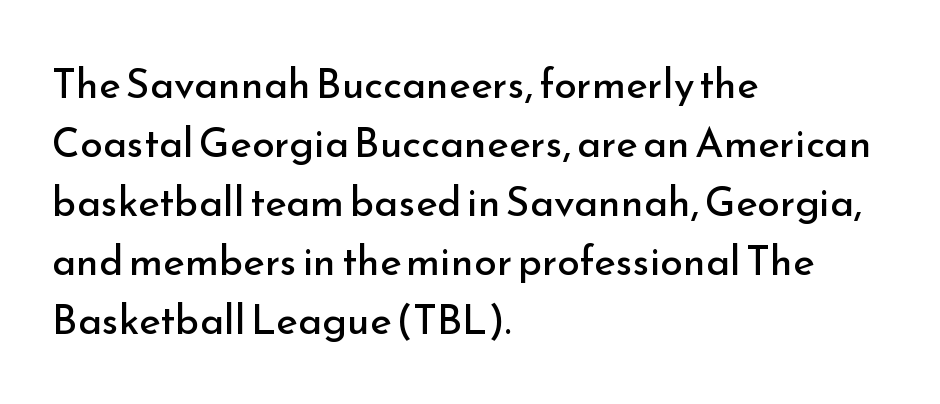
{"serif": "no", "italic": "no", "bold": "no", "weight": "regular", "width": "normal", "stroke_contrast": "low", "x_height": "small", "monospaced": "no", "underline": "no", "align": "left", "line_spacing": "normal", "line_spacing_ratio": 1.44, "letter_spacing": "normal", "letter_spacing_em": 0.0, "glyph_px": 41}
